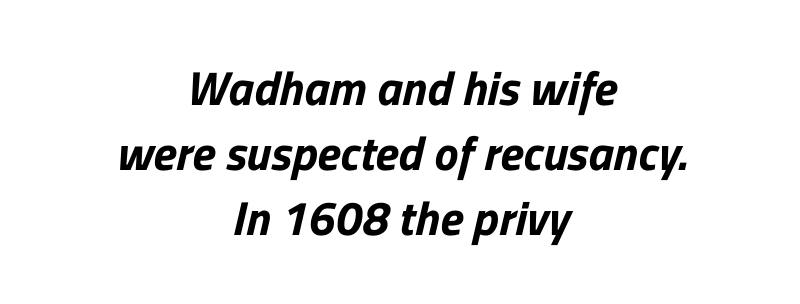
Is the block centered? Yes — each line is placed symmetrically about the middle. Clear beneath every line of the passage. Glyph-to-glyph distance matches everyday printed text. Observe the absence of serifs on each vertical stroke in this sample. Proportional: the letters do not fall into vertical columns. Baseline-to-baseline distance is the conventional proportion of letter height.
